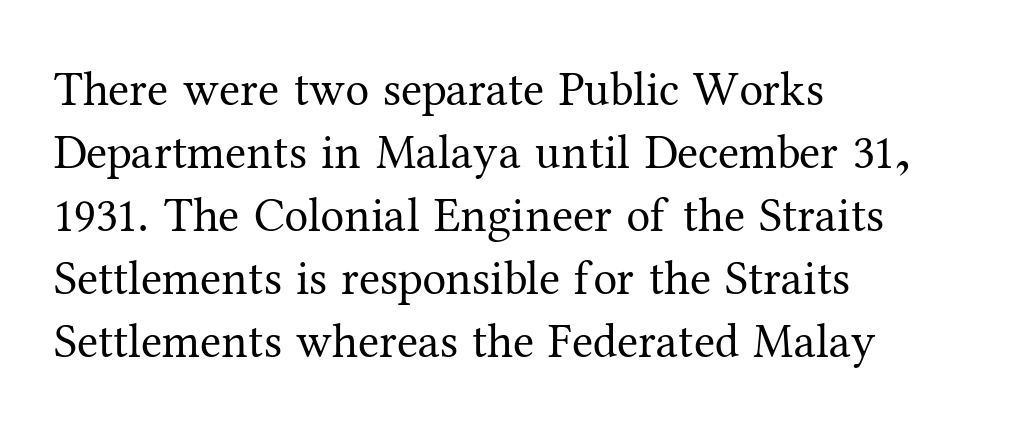
The image shows 48 px regular-weight serif type, upright; set left-aligned, normal line spacing (1.31x), normal letter spacing, not underlined; medium stroke contrast and a medium x-height.
